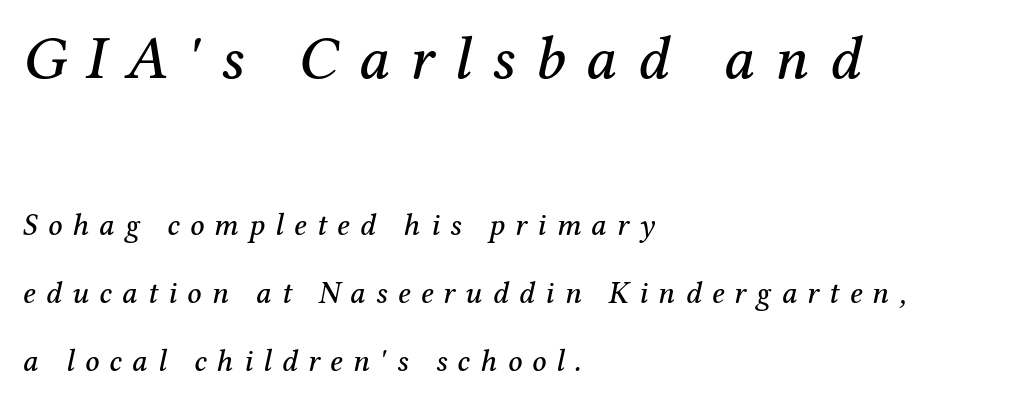
Q: Is the text italic (slanted)? A: Yes, it leans right by about 12 degrees.
Q: Is the typeface a serif or a sans-serif typeface? A: Serif.
Q: Is the text underlined? A: No.
Q: How is the paragraph aligned? A: Left-aligned.
Q: Is the spacing between letters normal or unusually wide? A: Unusually wide.
Q: Is the spacing between lines tight, normal or loose? A: Loose.
Q: Which block of text is set in a larger size, the first (top) or the second (bottom)? A: The first (top) one.
Q: Width (condensed, normal, or wide)? A: Normal.
Q: Stroke contrast? A: Medium.
Q: x-height? A: Medium.
Q: Monospaced? A: No.
